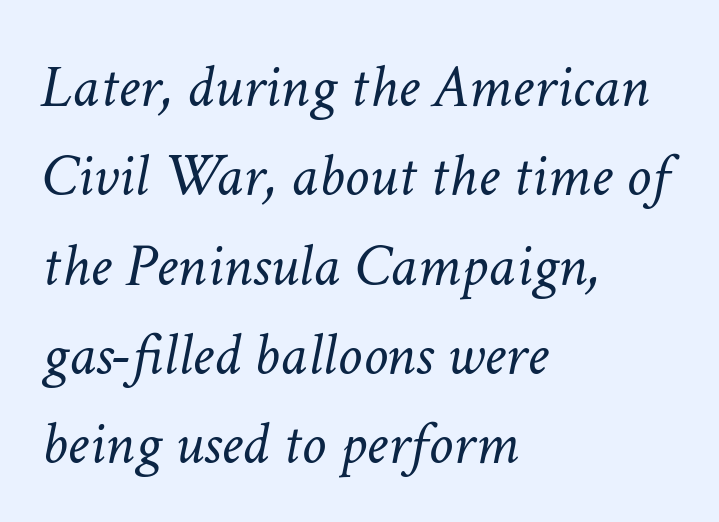
{"italic": "yes", "lean": "right", "slant_degrees": 11, "bold": "no", "weight": "light", "width": "normal", "stroke_contrast": "low", "x_height": "medium", "monospaced": "no", "underline": "no", "align": "left", "line_spacing": "normal", "line_spacing_ratio": 1.44, "letter_spacing": "normal", "letter_spacing_em": 0.0, "glyph_px": 62}
